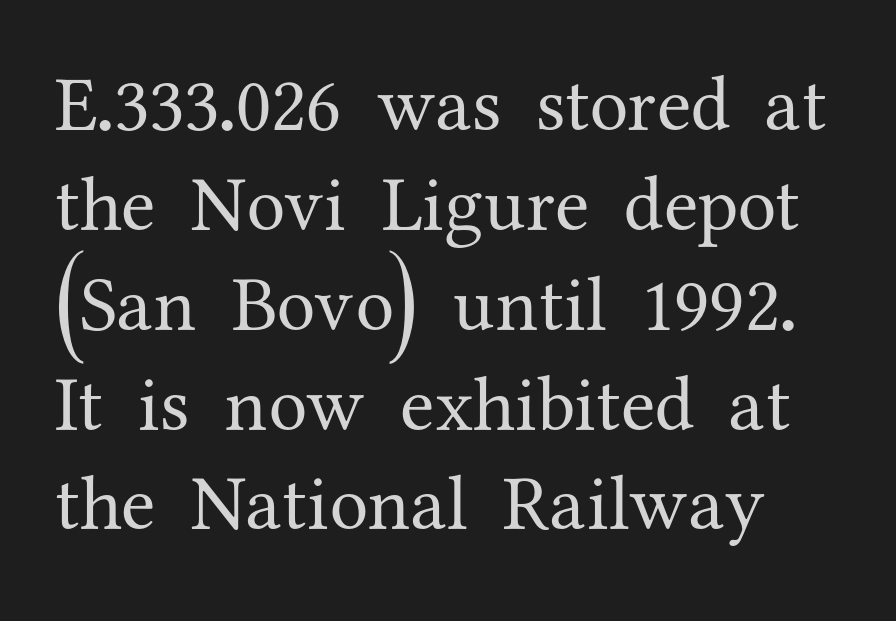
The image shows 78 px regular-weight serif type, upright; set normal line spacing (1.28x), normal letter spacing, not underlined; medium stroke contrast and a medium x-height.
